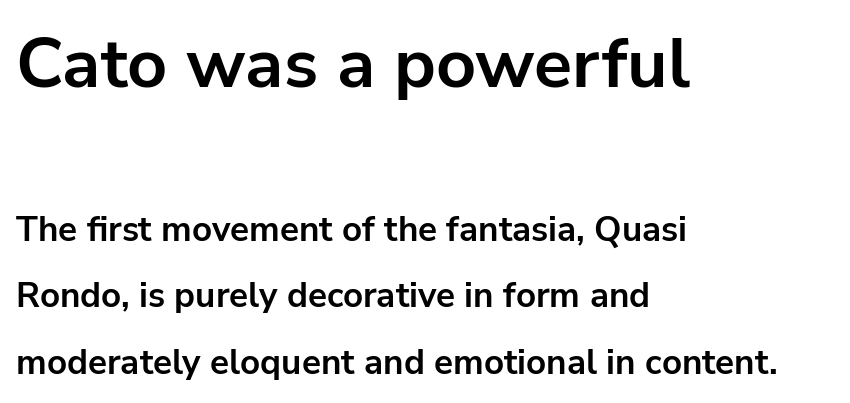
Q: Is the text bold? A: Yes.
Q: Is the text italic (slanted)? A: No, it is upright.
Q: Is the typeface a serif or a sans-serif typeface? A: Sans-serif.
Q: Is the text underlined? A: No.
Q: How is the paragraph aligned? A: Left-aligned.
Q: Is the spacing between letters normal or unusually wide? A: Normal.
Q: Is the spacing between lines tight, normal or loose? A: Loose.
Q: Which block of text is set in a larger size, the first (top) or the second (bottom)? A: The first (top) one.
Q: Width (condensed, normal, or wide)? A: Normal.
Q: Stroke contrast? A: Low.
Q: x-height? A: Medium.
Q: Monospaced? A: No.
